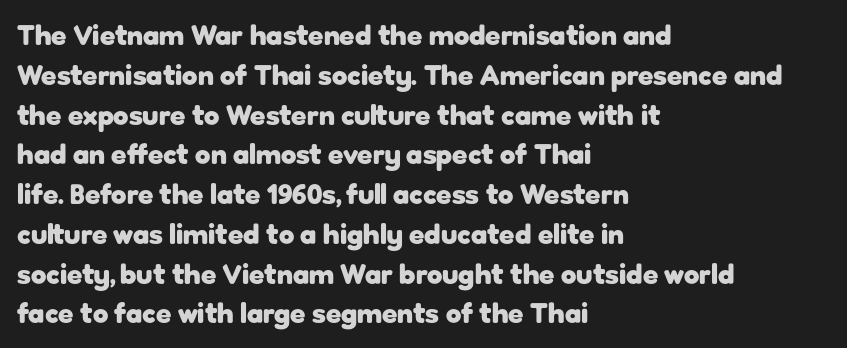
Q: Is the text bold? A: Yes.
Q: Is the text italic (slanted)? A: No, it is upright.
Q: Is the typeface a serif or a sans-serif typeface? A: Sans-serif.
Q: Is the text underlined? A: No.
Q: How is the paragraph aligned? A: Left-aligned.
Q: Is the spacing between letters normal or unusually wide? A: Normal.
Q: Is the spacing between lines tight, normal or loose? A: Normal.
Q: Width (condensed, normal, or wide)? A: Normal.
Q: Stroke contrast? A: Low.
Q: x-height? A: Medium.
Q: Monospaced? A: No.
